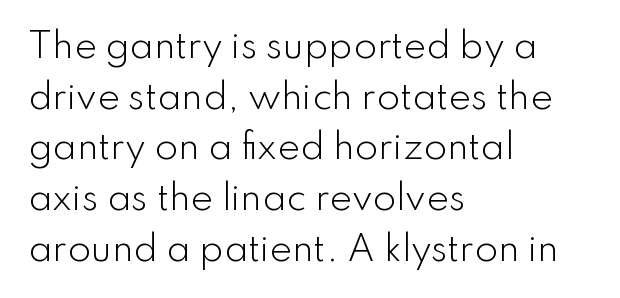
The characters are drawn with everyday or finer stroke widths. The type is set solid horizontally, with unmodified tracking. Line beginnings align vertically; line endings do not. Decoration check: the copy has no underline.
